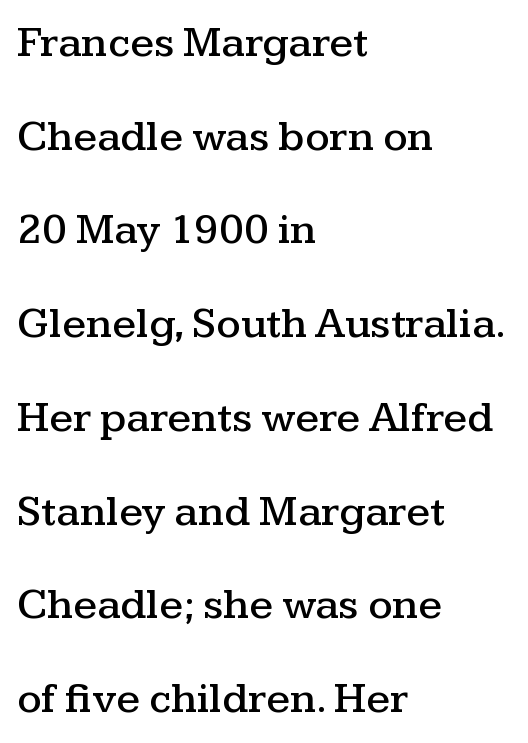
{"serif": "yes", "italic": "no", "width": "wide", "stroke_contrast": "medium", "x_height": "medium", "monospaced": "no", "underline": "no", "align": "left", "line_spacing": "loose", "line_spacing_ratio": 2.18, "letter_spacing": "normal", "letter_spacing_em": 0.0, "glyph_px": 43}
